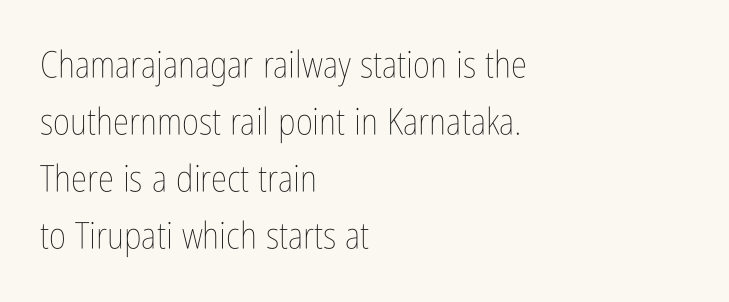
Q: Is the text bold? A: No.
Q: Is the text italic (slanted)? A: No, it is upright.
Q: Is the text underlined? A: No.
Q: How is the paragraph aligned? A: Left-aligned.
Q: Is the spacing between letters normal or unusually wide? A: Normal.
Q: Is the spacing between lines tight, normal or loose? A: Normal.
Q: Width (condensed, normal, or wide)? A: Condensed.
Q: Stroke contrast? A: Low.
Q: x-height? A: Medium.
Q: Monospaced? A: No.
